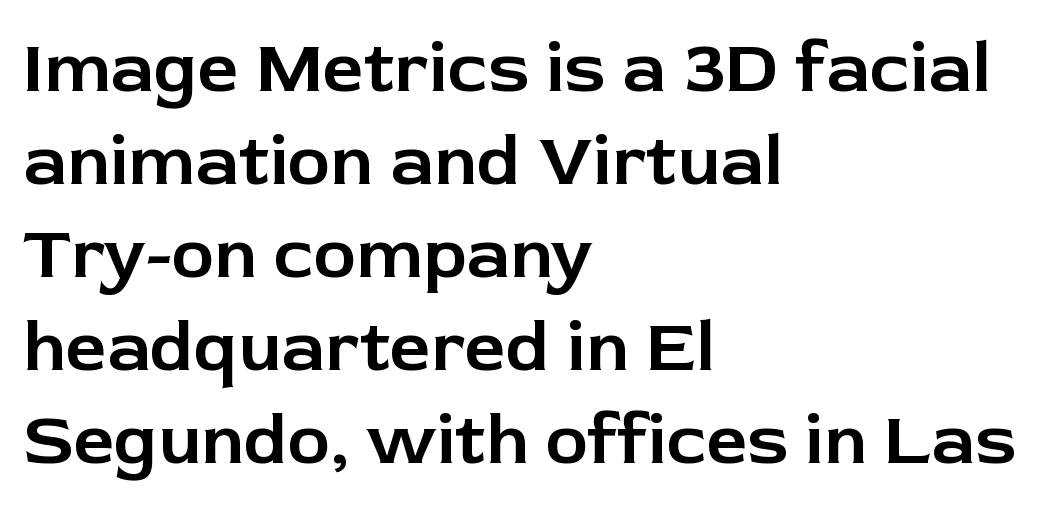
The rendering uses natural spacing where letterforms have individual widths. Tracking here is standard; glyphs follow each other at the usual distance. No italicization has been applied; the sample stays upright. Students, observe: this is what conventionally led text looks like. This sample uses a sans-serif face.
